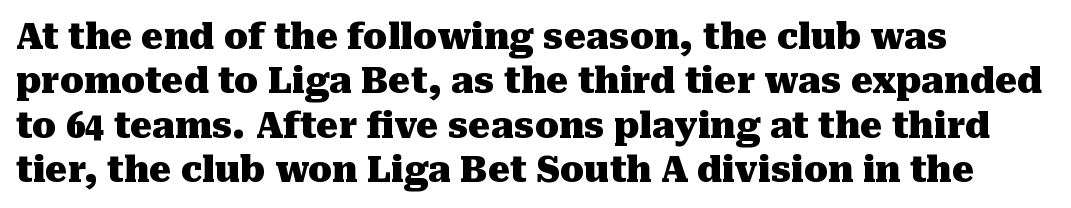
{"serif": "yes", "italic": "no", "bold": "yes", "weight": "heavy", "width": "normal", "stroke_contrast": "medium", "x_height": "medium", "monospaced": "no", "underline": "no", "align": "left", "line_spacing": "normal", "line_spacing_ratio": 1.27, "letter_spacing": "normal", "letter_spacing_em": 0.0, "glyph_px": 35}
